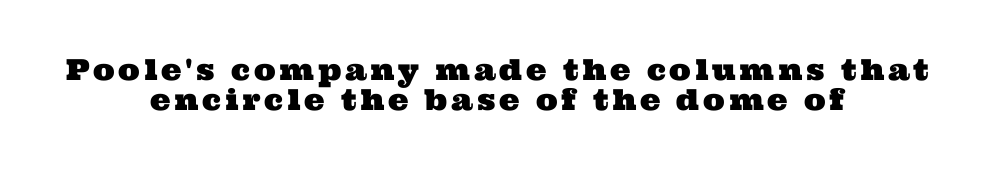
Q: Is the typeface a serif or a sans-serif typeface? A: Serif.
Q: Is the text underlined? A: No.
Q: How is the paragraph aligned? A: Centered.
Q: Is the spacing between lines tight, normal or loose? A: Tight.
Q: Width (condensed, normal, or wide)? A: Wide.
Q: Stroke contrast? A: Medium.
Q: x-height? A: Medium.
Q: Monospaced? A: No.
